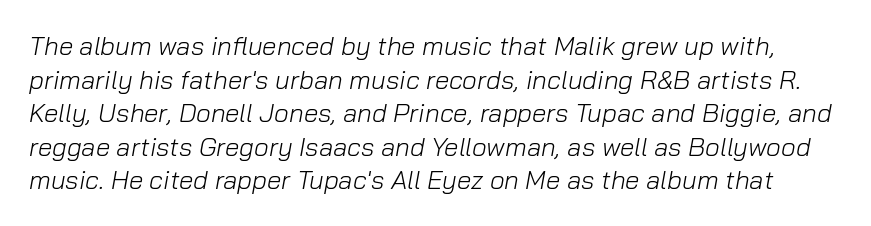
The image shows 26 px text type, italic (leaning right); set normal line spacing (1.29x), normal letter spacing, not underlined.
